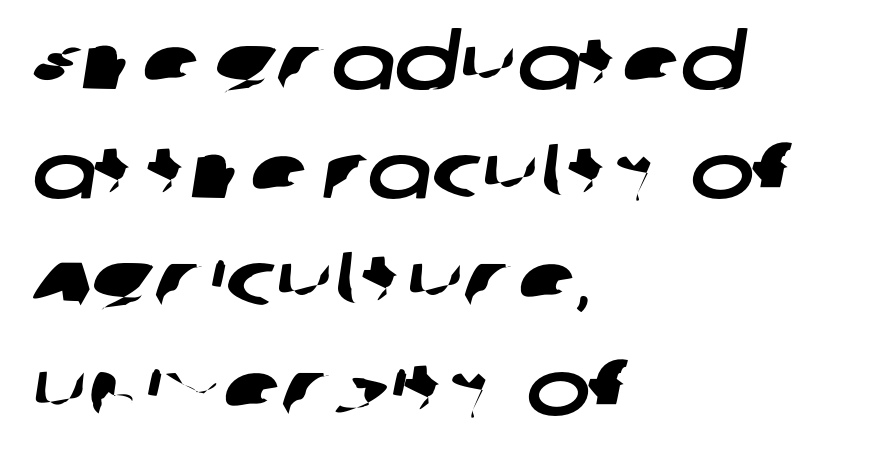
{"serif": "no", "width": "wide", "stroke_contrast": "low", "x_height": "large", "monospaced": "no", "underline": "no", "align": "left", "line_spacing": "normal", "line_spacing_ratio": 1.41, "letter_spacing": "normal", "letter_spacing_em": 0.0, "glyph_px": 77}
